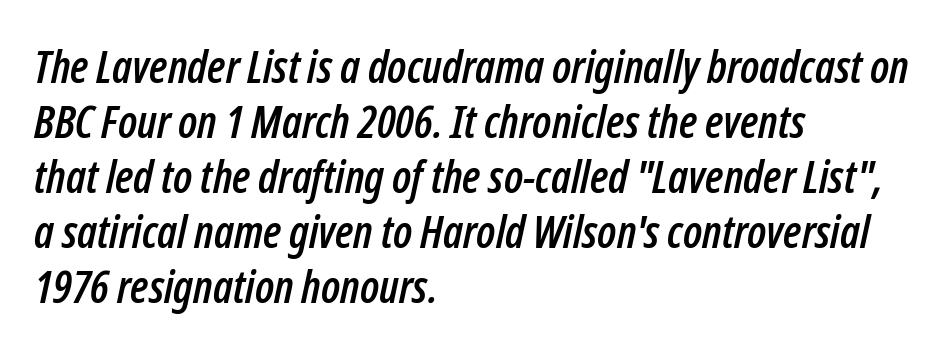
Q: Is the text italic (slanted)? A: Yes, it leans right by about 12 degrees.
Q: Is the text underlined? A: No.
Q: How is the paragraph aligned? A: Left-aligned.
Q: Is the spacing between letters normal or unusually wide? A: Normal.
Q: Width (condensed, normal, or wide)? A: Condensed.
Q: Stroke contrast? A: Low.
Q: x-height? A: Medium.
Q: Monospaced? A: No.
